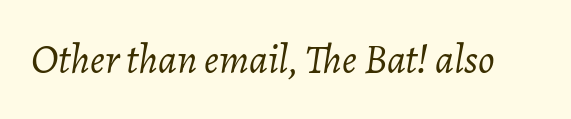
Compared with a typical body face, this is equally light or lighter still. Character widths vary here, with narrow letters taking less room than wide ones. You can tell it's italic because the verticals aren't actually vertical. This sample uses plain, unmodified letter spacing. Each row of text sits above clean, open space.
